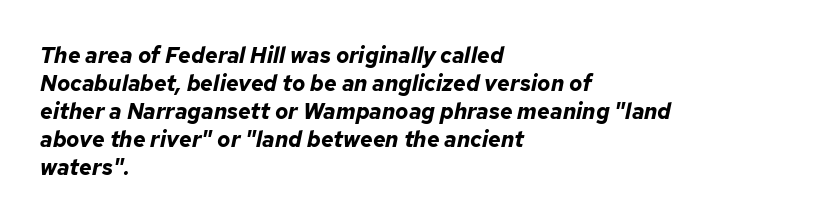
{"italic": "yes", "lean": "right", "slant_degrees": 12, "bold": "yes", "underline": "no", "align": "left", "line_spacing": "normal", "line_spacing_ratio": 1.27, "letter_spacing": "normal", "letter_spacing_em": 0.0, "glyph_px": 22}
